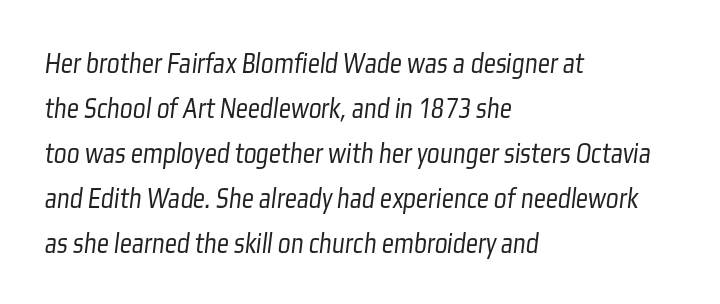
Q: Is the text bold? A: No.
Q: Is the typeface a serif or a sans-serif typeface? A: Sans-serif.
Q: Is the text underlined? A: No.
Q: How is the paragraph aligned? A: Left-aligned.
Q: Is the spacing between letters normal or unusually wide? A: Normal.
Q: Is the spacing between lines tight, normal or loose? A: Normal.
Q: Width (condensed, normal, or wide)? A: Condensed.
Q: Stroke contrast? A: Low.
Q: x-height? A: Medium.
Q: Monospaced? A: No.
